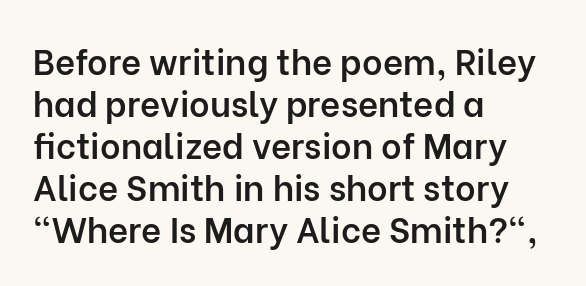
Q: Is the text bold? A: Semi-bold.
Q: Is the text italic (slanted)? A: No, it is upright.
Q: Is the typeface a serif or a sans-serif typeface? A: Sans-serif.
Q: Is the text underlined? A: No.
Q: How is the paragraph aligned? A: Left-aligned.
Q: Is the spacing between letters normal or unusually wide? A: Normal.
Q: Width (condensed, normal, or wide)? A: Normal.
Q: Stroke contrast? A: Low.
Q: x-height? A: Medium.
Q: Monospaced? A: No.
